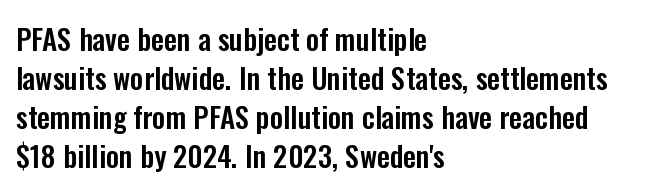
Anything drawn beneath the words? Only blank space. Honestly, the letter spacing is just normal — you wouldn't notice it. The letters advance in unequal steps, a hallmark of proportional type. Rows of type keep a routine distance in the vertical direction.
